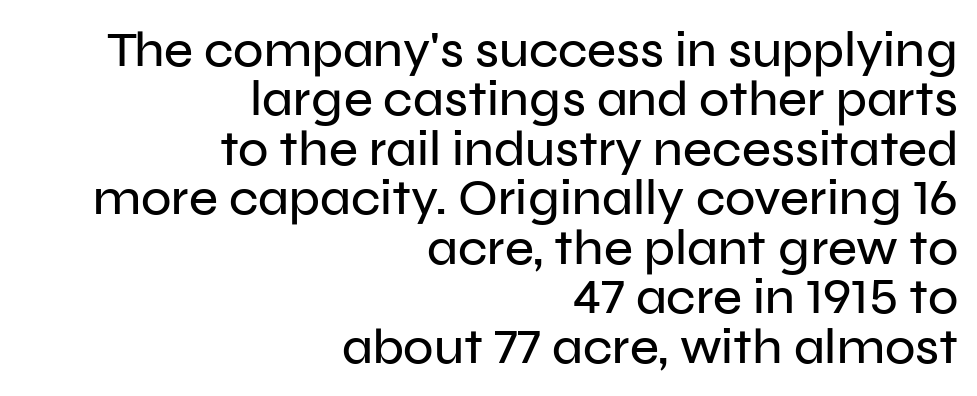
{"serif": "no", "italic": "no", "width": "normal", "stroke_contrast": "low", "x_height": "medium", "monospaced": "no", "underline": "no", "align": "right", "line_spacing": "tight", "line_spacing_ratio": 0.99, "letter_spacing": "normal", "letter_spacing_em": 0.0, "glyph_px": 50}
